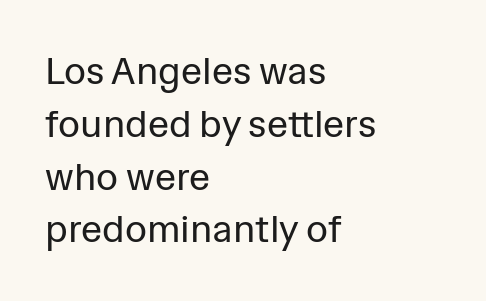
Q: Is the text bold? A: No.
Q: Is the text italic (slanted)? A: No, it is upright.
Q: Is the typeface a serif or a sans-serif typeface? A: Sans-serif.
Q: Is the text underlined? A: No.
Q: How is the paragraph aligned? A: Left-aligned.
Q: Is the spacing between letters normal or unusually wide? A: Normal.
Q: Is the spacing between lines tight, normal or loose? A: Normal.
Q: Width (condensed, normal, or wide)? A: Normal.
Q: Stroke contrast? A: Low.
Q: x-height? A: Medium.
Q: Monospaced? A: No.
